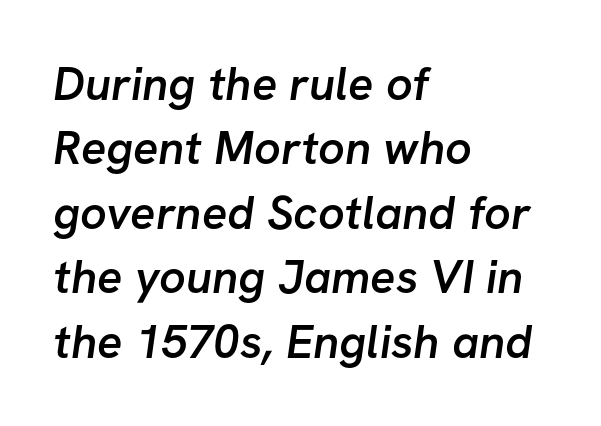
Q: Is the text bold? A: Semi-bold.
Q: Is the typeface a serif or a sans-serif typeface? A: Sans-serif.
Q: Is the text underlined? A: No.
Q: How is the paragraph aligned? A: Left-aligned.
Q: Is the spacing between letters normal or unusually wide? A: Normal.
Q: Is the spacing between lines tight, normal or loose? A: Normal.
Q: Width (condensed, normal, or wide)? A: Normal.
Q: Stroke contrast? A: Low.
Q: x-height? A: Medium.
Q: Monospaced? A: No.
